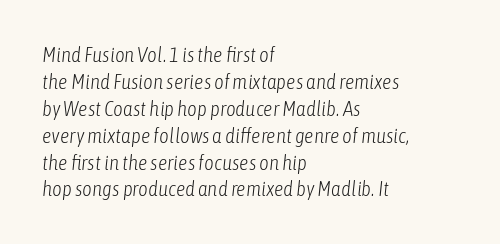
Stems here are at most as thick as an everyday book face. The typesetter chose a ragged-right arrangement here. Short note: letters normally spaced. This sample keeps an unexceptional amount of space between lines. Rule under the text: the space is simply empty. The text carries the slant typical of an italic or oblique font.
